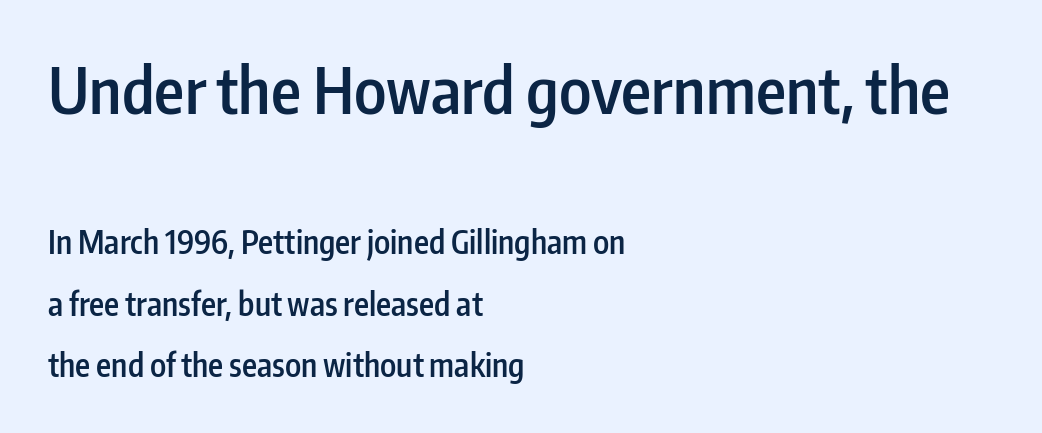
The image shows 64 px semibold, condensed sans-serif type, upright; set left-aligned, loose line spacing (1.91x), normal letter spacing, not underlined; the first (top) block is 2.0x larger; low stroke contrast and a medium x-height.
